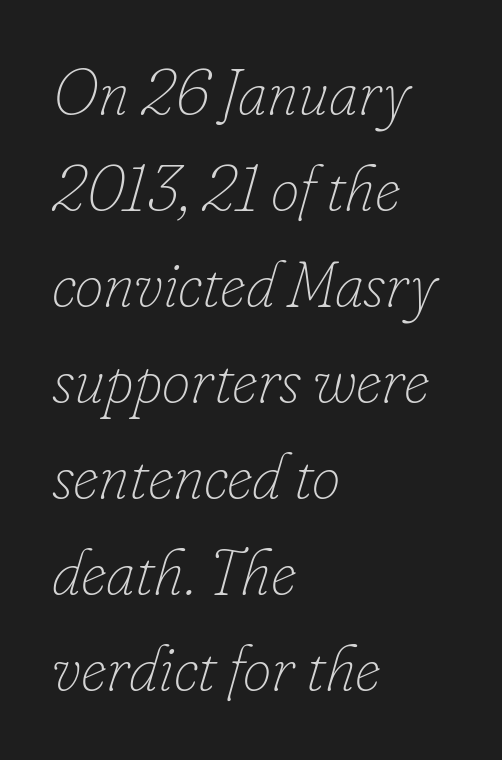
The image shows 64 px thin type, italic (leaning right); set left-aligned, normal line spacing (1.5x), normal letter spacing, not underlined; low stroke contrast and a small x-height.
